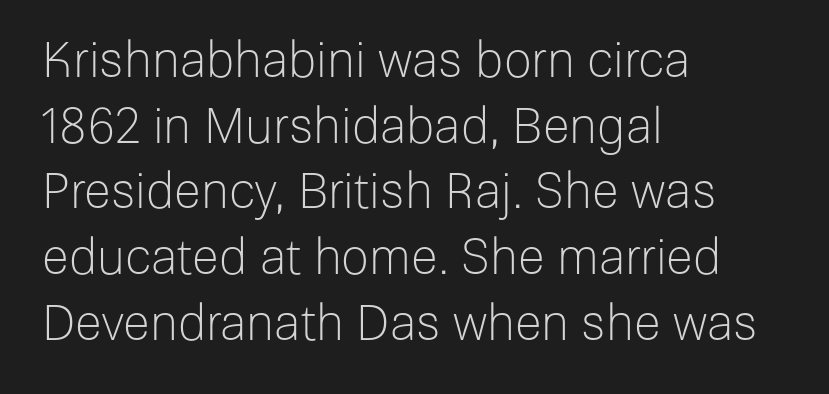
Q: Is the text bold? A: No.
Q: Is the text italic (slanted)? A: No, it is upright.
Q: Is the typeface a serif or a sans-serif typeface? A: Sans-serif.
Q: Is the text underlined? A: No.
Q: How is the paragraph aligned? A: Left-aligned.
Q: Is the spacing between letters normal or unusually wide? A: Normal.
Q: Is the spacing between lines tight, normal or loose? A: Normal.
Q: Width (condensed, normal, or wide)? A: Normal.
Q: Stroke contrast? A: Low.
Q: x-height? A: Medium.
Q: Monospaced? A: No.
